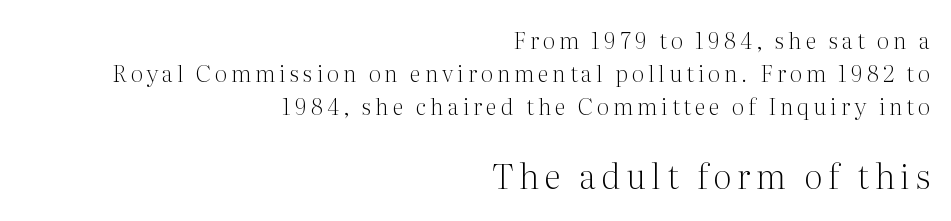
The image shows 34 px light serif type, upright; set right-aligned, normal line spacing (1.44x), not underlined; the second (bottom) block is 1.48x larger; medium stroke contrast and a medium x-height.
